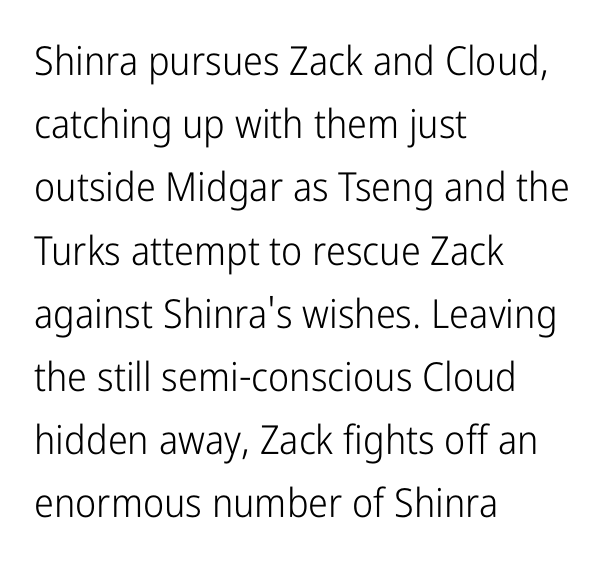
Line starts are locked; line ends wander. The type family on display is of the sans-serif kind. The rows are spaced the way most documents space them. Varying glyph widths throughout — classic text-font behaviour. Letters rest on an invisible, unmarked baseline. Is the type heavy? It reads as light-to-regular instead.
